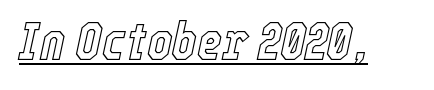
Q: Is the text italic (slanted)? A: Yes, it leans right by about 12 degrees.
Q: Is the text underlined? A: Yes.
Q: Is the spacing between letters normal or unusually wide? A: Normal.
Q: Width (condensed, normal, or wide)? A: Condensed.
Q: x-height? A: Medium.
Q: Monospaced? A: No.
